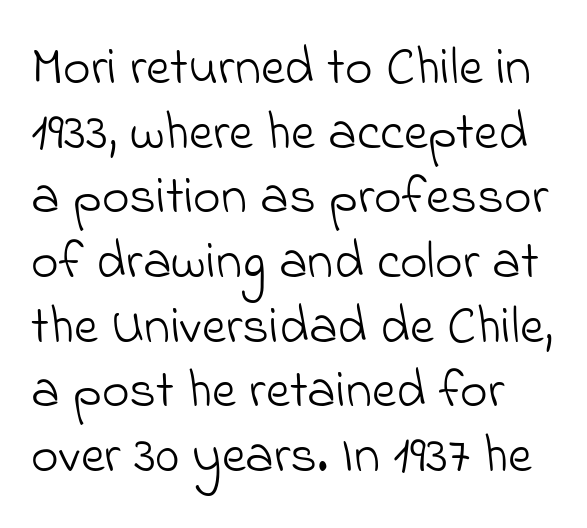
In terms of letterform style, serifs are entirely absent. The strokes carry an ordinary text weight at most. Think of a printed novel: that variable character pitch is what you see here. Words float on clear page, feet unadorned. A typesetter would call this zero additional tracking.
